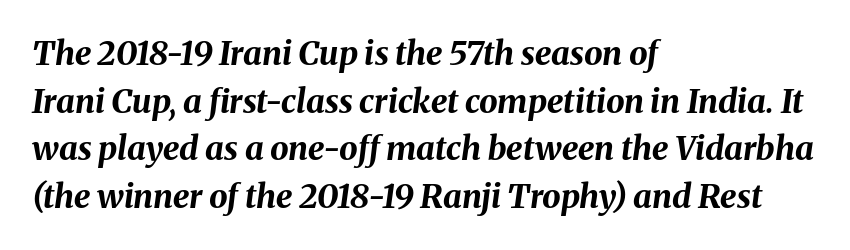
{"italic": "yes", "lean": "right", "slant_degrees": 8, "bold": "yes", "weight": "bold", "width": "normal", "stroke_contrast": "medium", "x_height": "medium", "monospaced": "no", "underline": "no", "align": "left", "line_spacing": "normal", "line_spacing_ratio": 1.44, "letter_spacing": "normal", "letter_spacing_em": 0.0, "glyph_px": 33}
